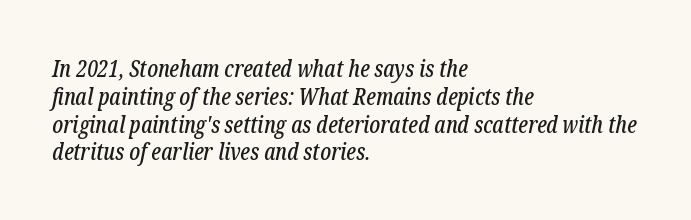
Q: Is the text italic (slanted)? A: Yes, it leans right by about 12 degrees.
Q: Is the text underlined? A: No.
Q: How is the paragraph aligned? A: Left-aligned.
Q: Is the spacing between letters normal or unusually wide? A: Normal.
